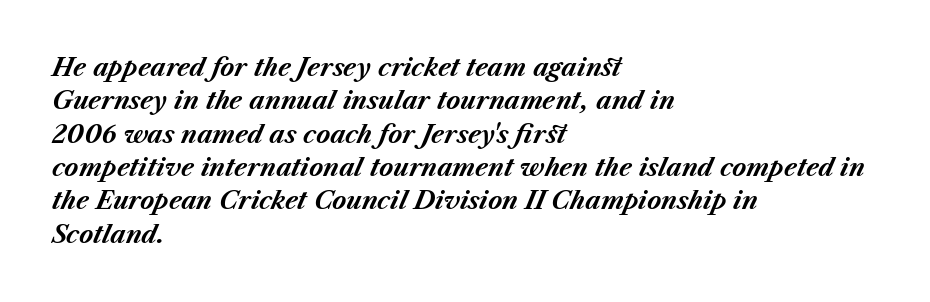
Q: Is the text bold? A: Yes.
Q: Is the text italic (slanted)? A: Yes, it leans right by about 23 degrees.
Q: Is the text underlined? A: No.
Q: How is the paragraph aligned? A: Left-aligned.
Q: Is the spacing between letters normal or unusually wide? A: Normal.
Q: Is the spacing between lines tight, normal or loose? A: Normal.
